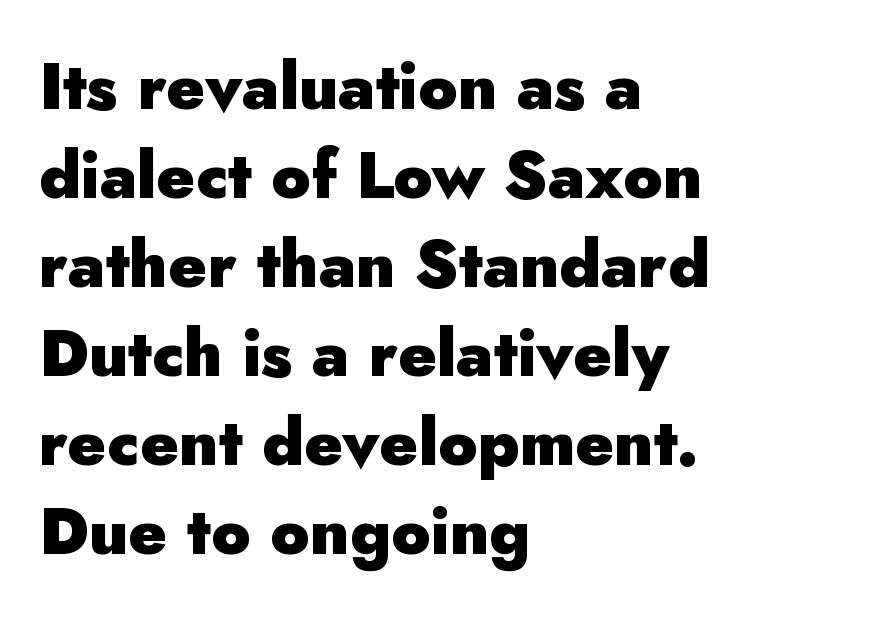
Every stem runs plumb, perpendicular to the baseline. Observe the ordinary spacing: letters are neighbours, not strangers. Descender tails drop into unmarked territory. Summary of weight: heavy, a full bold. These lines are composed in type without serifs. Compared with a centered layout, this one pins lines to the left instead.
